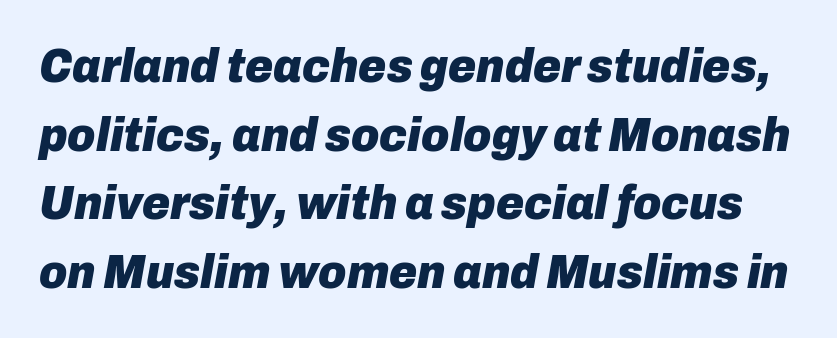
Italic? Definitely — the glyphs are oblique. As a designer I'd log this as weight 700, bold. Standard letterfit; no display-style spreading of the glyphs. The space beneath each line is pristine and unruled.
